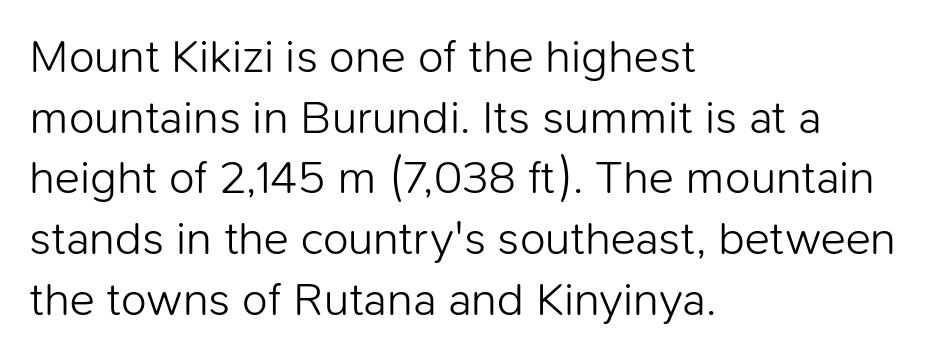
A sans-serif font was chosen for this passage. The letterforms sit at book weight or below. The lines are quadded left. One glance says typical: line gaps are just what's usual.
